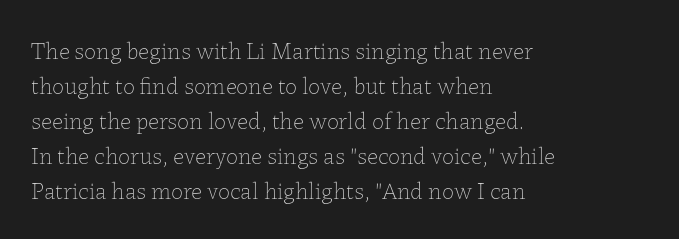
{"italic": "no", "bold": "no", "underline": "no", "align": "left", "line_spacing": "normal", "line_spacing_ratio": 1.46, "letter_spacing": "normal", "letter_spacing_em": 0.0, "glyph_px": 24}
